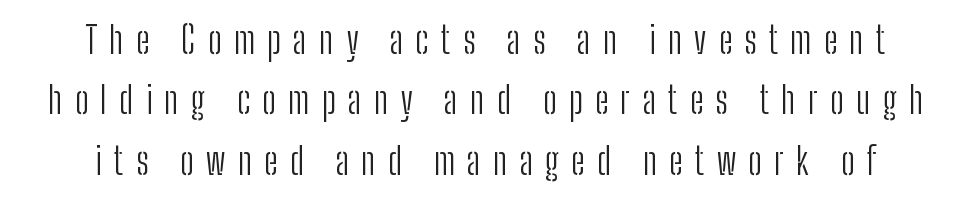
Every stem runs plumb, perpendicular to the baseline. Classification — sans serif. Stroke thickness stays within the range of a standard reading face or lighter. The rendering inserts visible extra space after every character. The face used here is proportionally spaced, like ordinary book or web type. The glyphs are unaccompanied by any horizontal stroke below them.
